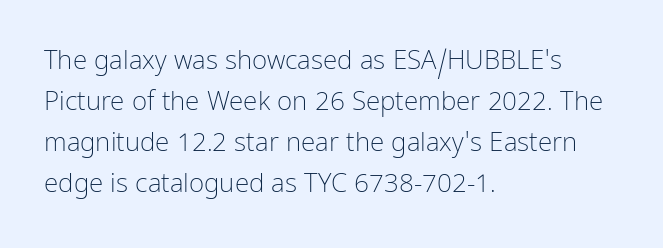
The words here are not underlined. Unbolded letterforms with no extra heft. Quick note: interline space is typical. These lines stack with their left ends in a neat column. Ordinary non-slanted type is in use. Here the glyphs are tracked normally, forming tight word shapes.
